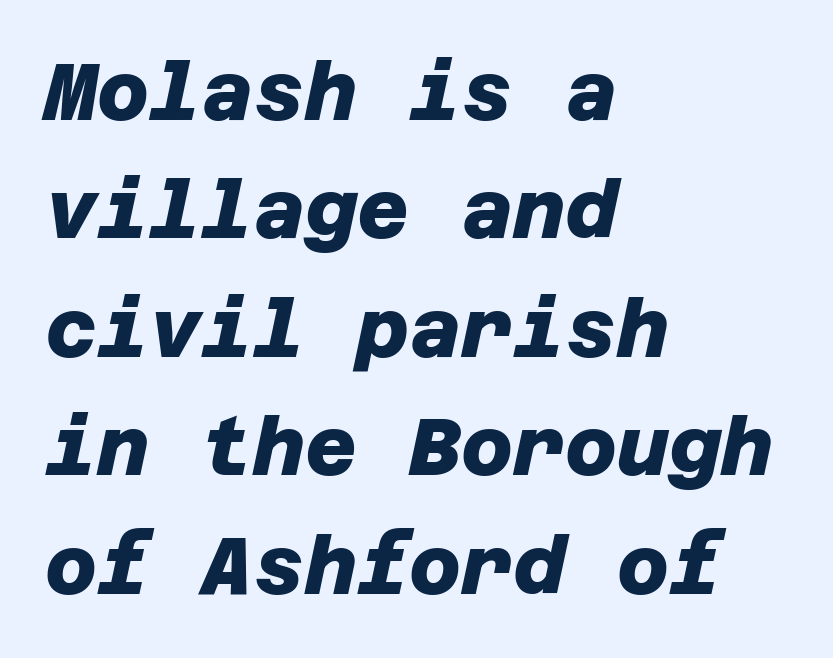
The space between consecutive lines is moderate. Descenders are the only things crossing below the line. The line texture is even and compact thanks to regular tracking. Pretty heavy lettering here — definitely bold. The rendering anchors every line to the left-hand side.
